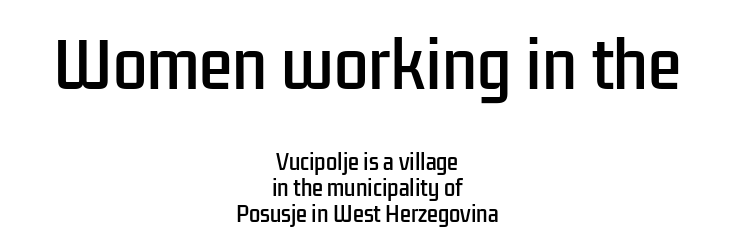
Horizontally, the lines are justified to the midpoint only. The emphasis by scale lands on block number one, above. The rendering uses natural spacing where letterforms have individual widths. The glyphs are unaccompanied by any horizontal stroke below them. How would I describe the line gaps? Plain and ordinary.
